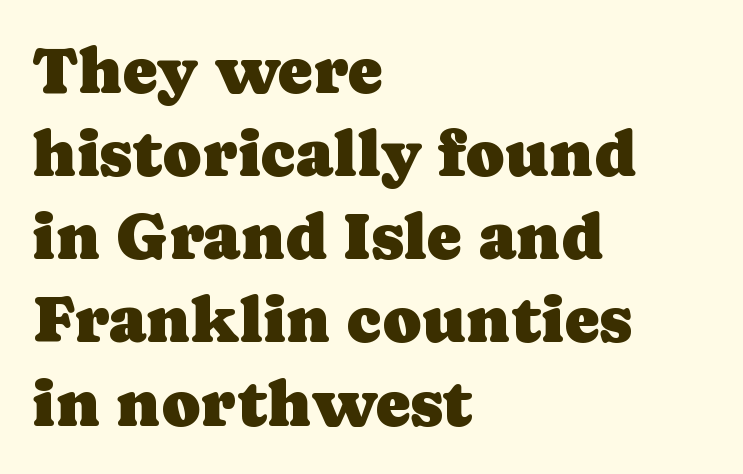
Q: Is the text italic (slanted)? A: No, it is upright.
Q: Is the typeface a serif or a sans-serif typeface? A: Serif.
Q: Is the text underlined? A: No.
Q: How is the paragraph aligned? A: Left-aligned.
Q: Is the spacing between letters normal or unusually wide? A: Normal.
Q: Is the spacing between lines tight, normal or loose? A: Normal.
Q: Width (condensed, normal, or wide)? A: Normal.
Q: Stroke contrast? A: Low.
Q: x-height? A: Medium.
Q: Monospaced? A: No.
